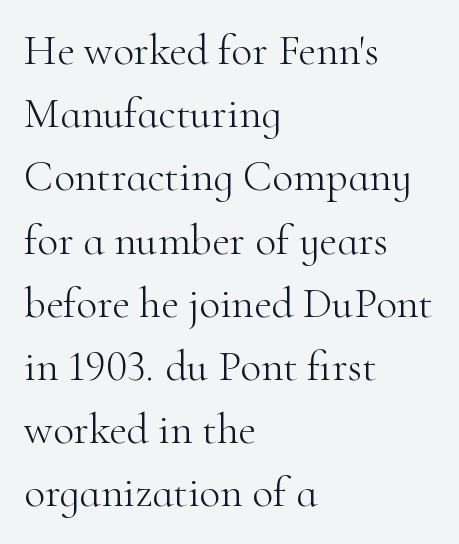
The image shows 43 px light serif type, upright; set left-aligned, normal line spacing (1.47x), normal letter spacing, not underlined; high stroke contrast and a small x-height.
